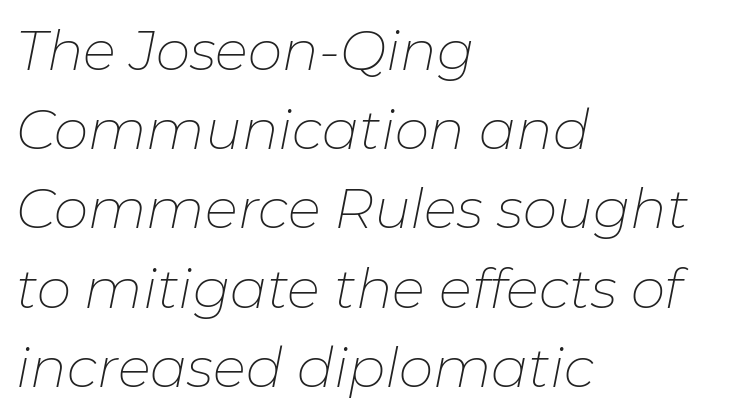
Q: Is the text bold? A: No.
Q: Is the text italic (slanted)? A: Yes, it leans right by about 11 degrees.
Q: Is the text underlined? A: No.
Q: How is the paragraph aligned? A: Left-aligned.
Q: Is the spacing between letters normal or unusually wide? A: Normal.
Q: Is the spacing between lines tight, normal or loose? A: Normal.
Q: Width (condensed, normal, or wide)? A: Normal.
Q: Stroke contrast? A: Low.
Q: x-height? A: Medium.
Q: Monospaced? A: No.
